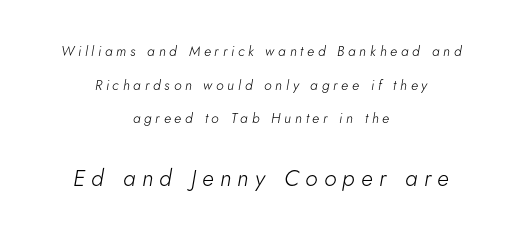
Descender tails drop into unmarked territory. Where is the straight margin? There isn't one; the lines are centered. Stroke mass is kept to a normal reading level or below. Small over large — that's the arrangement of the two blocks here. It's the slanting kind of type.
